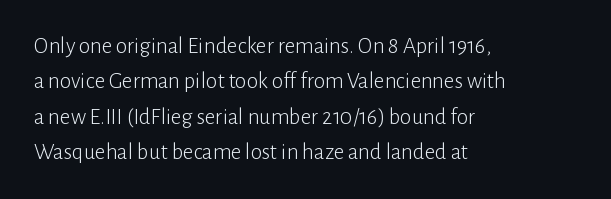
Q: Is the text bold? A: No.
Q: Is the text italic (slanted)? A: No, it is upright.
Q: Is the text underlined? A: No.
Q: How is the paragraph aligned? A: Left-aligned.
Q: Is the spacing between letters normal or unusually wide? A: Normal.
Q: Is the spacing between lines tight, normal or loose? A: Normal.
